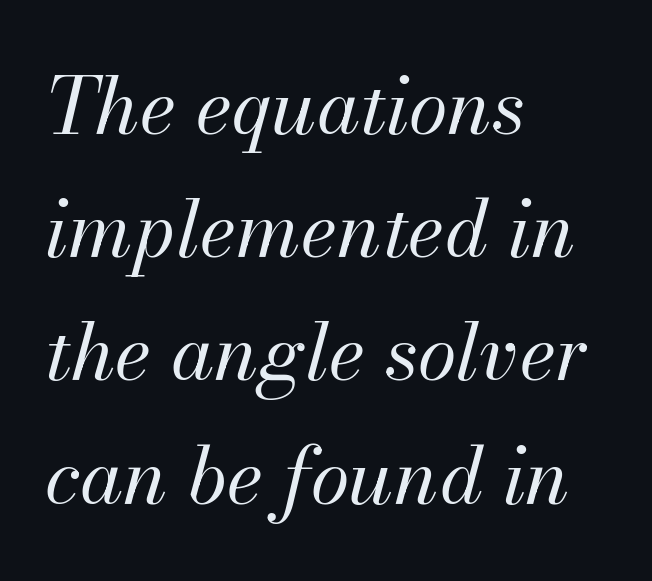
Q: Is the text bold? A: No.
Q: Is the text italic (slanted)? A: Yes, it leans right by about 13 degrees.
Q: Is the text underlined? A: No.
Q: How is the paragraph aligned? A: Left-aligned.
Q: Is the spacing between letters normal or unusually wide? A: Normal.
Q: Is the spacing between lines tight, normal or loose? A: Normal.
Q: Width (condensed, normal, or wide)? A: Normal.
Q: Stroke contrast? A: Medium.
Q: x-height? A: Small.
Q: Monospaced? A: No.
